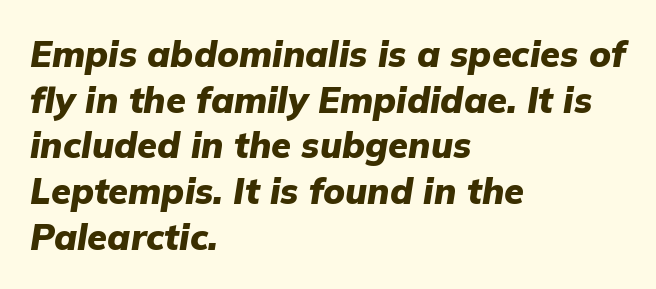
{"italic": "yes", "lean": "right", "slant_degrees": 9, "bold": "yes", "weight": "heavy", "width": "normal", "stroke_contrast": "low", "x_height": "medium", "monospaced": "no", "underline": "no", "align": "left", "line_spacing": "normal", "line_spacing_ratio": 1.27, "letter_spacing": "normal", "letter_spacing_em": 0.0, "glyph_px": 36}
